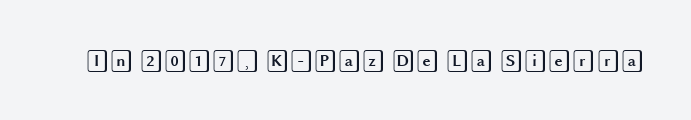
{"italic": "no", "underline": "no", "letter_spacing": "normal", "letter_spacing_em": 0.0, "glyph_px": 22}
